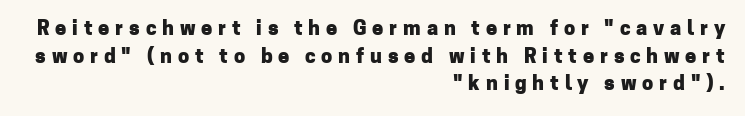
The image shows 20 px bold type, upright; set right-aligned, normal line spacing (1.38x), unusually wide letter spacing (+0.29 em), not underlined.
